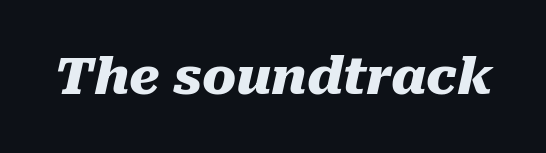
{"italic": "yes", "lean": "right", "slant_degrees": 10, "bold": "yes", "weight": "heavy", "width": "normal", "stroke_contrast": "medium", "x_height": "medium", "monospaced": "no", "underline": "no", "letter_spacing": "normal", "letter_spacing_em": 0.0, "glyph_px": 51}
